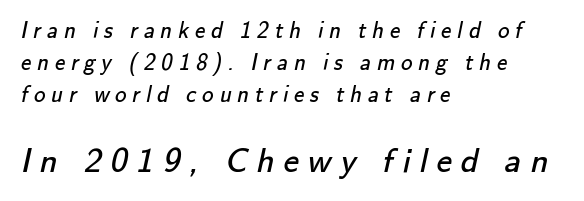
The paragraph shown leans on its left margin. Scale increases going downward across the two blocks. Note the varied advance widths — an 'i' is clearly narrower than an 'm'. Reading down the column, the eye jumps a familiar distance to each next line. Nobody drew a line under any word here.
